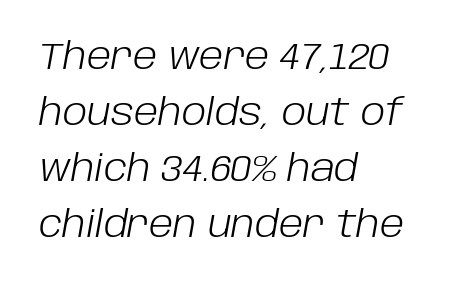
{"italic": "yes", "lean": "right", "slant_degrees": 10, "bold": "no", "weight": "light", "width": "normal", "stroke_contrast": "low", "x_height": "large", "monospaced": "no", "underline": "no", "align": "left", "line_spacing": "normal", "line_spacing_ratio": 1.51, "letter_spacing": "normal", "letter_spacing_em": 0.0, "glyph_px": 37}
